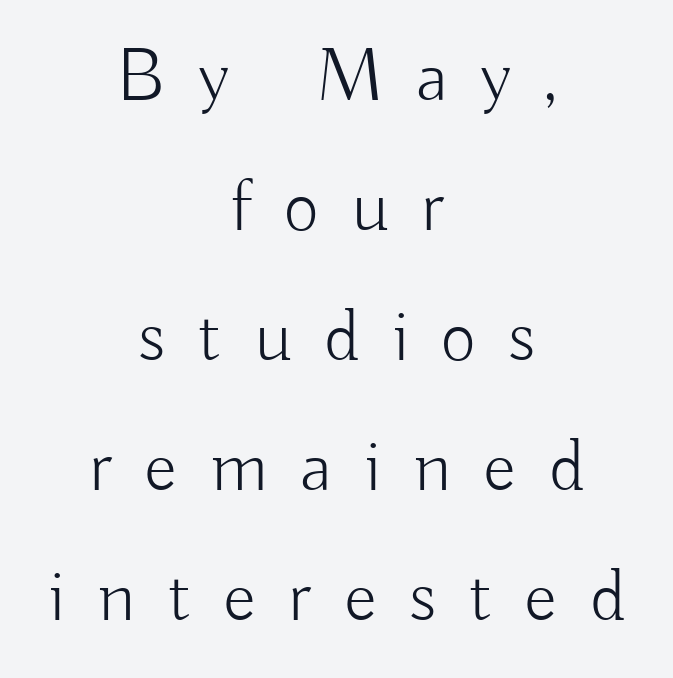
The image shows 76 px light sans-serif type, upright; set centered, line spacing 1.71x, unusually wide letter spacing (+0.43 em), not underlined; low stroke contrast and a small x-height.
